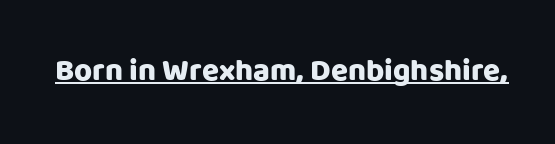
Q: Is the text italic (slanted)? A: No, it is upright.
Q: Is the typeface a serif or a sans-serif typeface? A: Sans-serif.
Q: Is the text underlined? A: Yes.
Q: Is the spacing between letters normal or unusually wide? A: Normal.
Q: Width (condensed, normal, or wide)? A: Normal.
Q: Stroke contrast? A: Low.
Q: x-height? A: Large.
Q: Monospaced? A: No.
